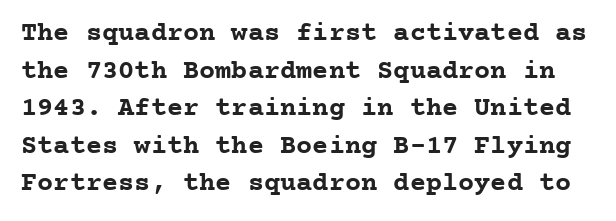
{"italic": "no", "bold": "yes", "underline": "no", "line_spacing": "normal", "line_spacing_ratio": 1.39, "letter_spacing": "normal", "letter_spacing_em": 0.0, "glyph_px": 27}
